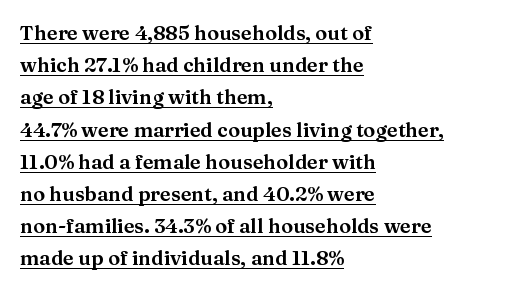
Q: Is the text italic (slanted)? A: No, it is upright.
Q: Is the text underlined? A: Yes.
Q: How is the paragraph aligned? A: Left-aligned.
Q: Is the spacing between letters normal or unusually wide? A: Normal.
Q: Is the spacing between lines tight, normal or loose? A: Normal.
